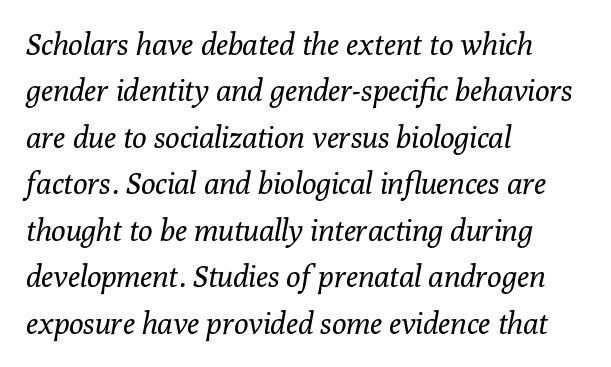
This sample has the flowing, uneven cadence of proportional lettering. I'd call this a serif setting — the letters wear small feet. The lines sit at an ordinary, default distance from one another. Layout note: lines flush left.
